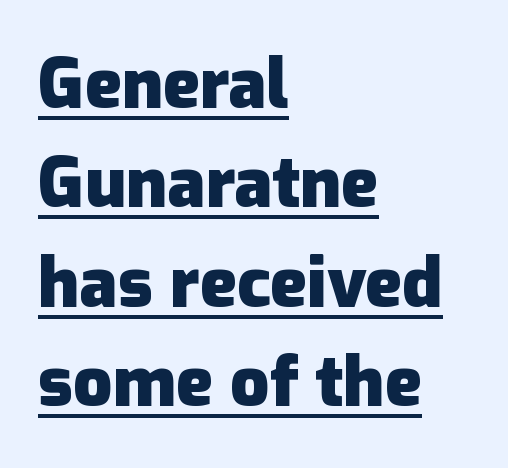
This rendering uses left alignment, leaving the right contour irregular. How are the letters spaced? Ordinarily, with no added tracking. Underlined type. Each new line begins a customary step beneath the previous one.
